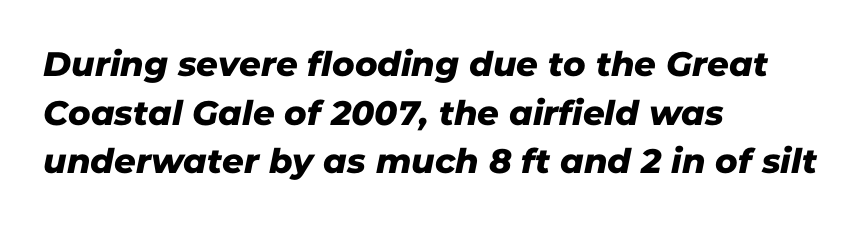
{"serif": "no", "width": "normal", "stroke_contrast": "low", "x_height": "medium", "monospaced": "no", "underline": "no", "align": "left", "line_spacing": "normal", "line_spacing_ratio": 1.43, "letter_spacing": "normal", "letter_spacing_em": 0.0, "glyph_px": 34}
